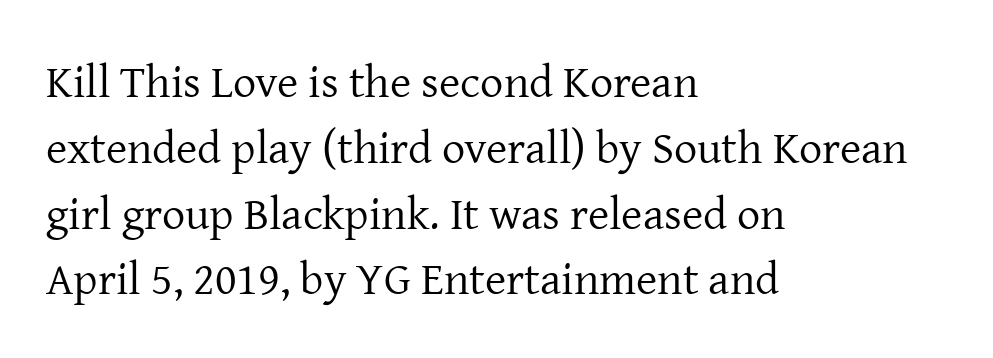
The words here are not underlined. Characters follow at the spacing the type designer built in. Stroke mass is kept to a normal reading level or below. The paragraph has a hard left edge and a soft right edge. This block has exactly the height ordinary leading produces.
